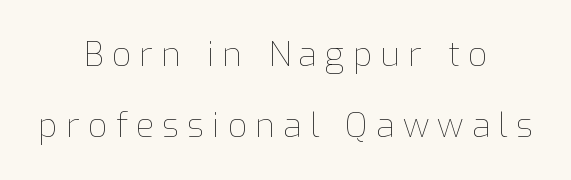
Visually the block forms a symmetrical silhouette, jagged on both flanks. Note the varied advance widths — an 'i' is clearly narrower than an 'm'. Type without underlining. The space between consecutive lines is lavish.
